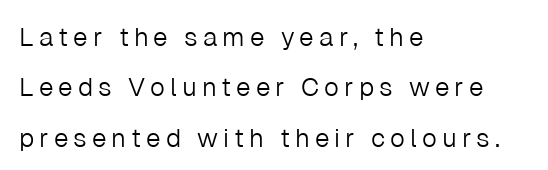
The axis of the letterforms is exactly vertical. The typesetting does not lean heavy: it is not bold. These lines stack with their left ends in a neat column. Leading is clearly above the norm, producing a sparse column.
